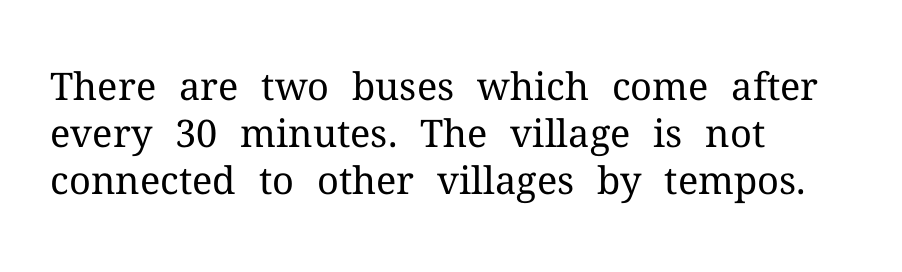
{"serif": "yes", "italic": "no", "bold": "no", "weight": "regular", "width": "normal", "stroke_contrast": "medium", "x_height": "medium", "monospaced": "no", "underline": "no", "align": "left", "line_spacing_ratio": 1.24, "letter_spacing": "normal", "letter_spacing_em": 0.0, "glyph_px": 38}
